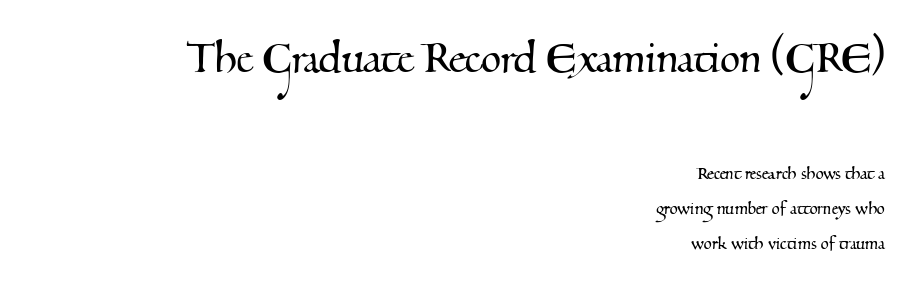
Unmarked baselines from the first word to the last. The face used here is proportionally spaced, like ordinary book or web type. Two sizes are in play, and the larger belongs to the first block. The rendering shows small feet on the letterforms — a serif design. Spacing between characters is what you'd get straight out of the box.
